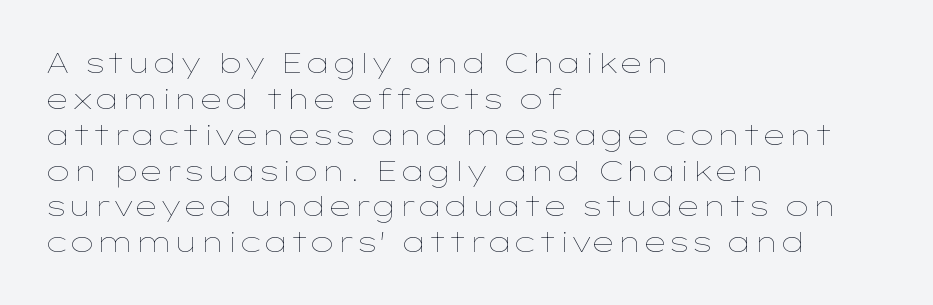
The image shows 28 px thin, wide type, upright; set left-aligned, normal line spacing (1.28x), normal letter spacing, not underlined; low stroke contrast and a medium x-height.
